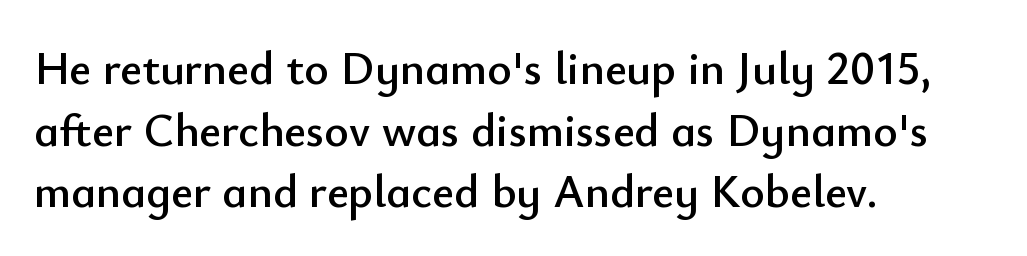
{"serif": "no", "italic": "no", "width": "normal", "stroke_contrast": "low", "x_height": "small", "monospaced": "no", "underline": "no", "align": "left", "line_spacing": "normal", "line_spacing_ratio": 1.31, "letter_spacing": "normal", "letter_spacing_em": 0.0, "glyph_px": 47}
